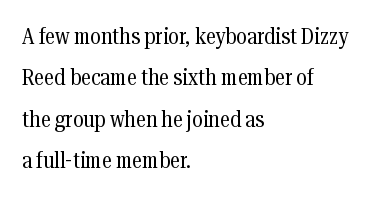
Q: Is the text bold? A: No.
Q: Is the text italic (slanted)? A: No, it is upright.
Q: Is the text underlined? A: No.
Q: How is the paragraph aligned? A: Left-aligned.
Q: Is the spacing between letters normal or unusually wide? A: Normal.
